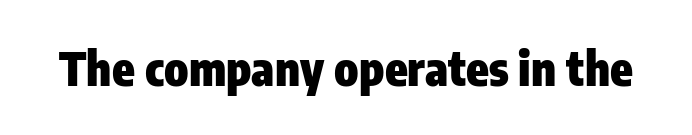
A typesetter would call this zero additional tracking. Letters rest on an invisible, unmarked baseline. This rendering employs a face without finishing strokes, i.e., a sans-serif. Italic: no, the glyphs are upright roman.
